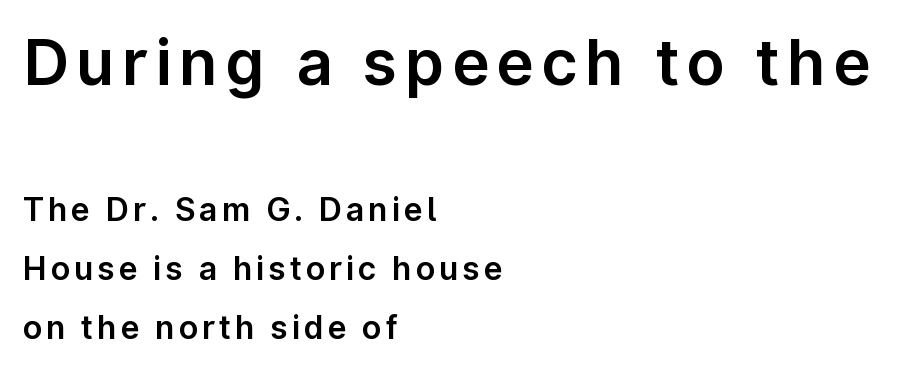
{"serif": "no", "italic": "no", "width": "normal", "stroke_contrast": "low", "x_height": "medium", "monospaced": "no", "underline": "no", "align": "left", "line_spacing_ratio": 1.85, "larger_block": "first", "size_ratio": 1.97, "glyph_px": 63}
